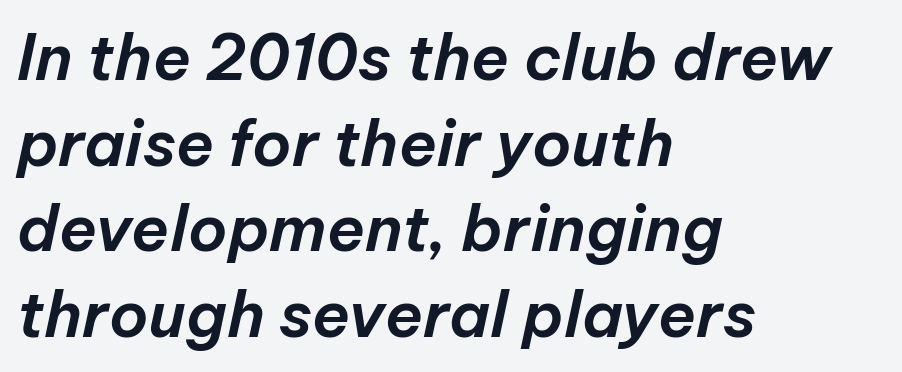
{"italic": "yes", "lean": "right", "slant_degrees": 12, "width": "normal", "stroke_contrast": "low", "x_height": "medium", "monospaced": "no", "underline": "no", "align": "left", "line_spacing": "normal", "line_spacing_ratio": 1.36, "letter_spacing": "normal", "letter_spacing_em": 0.0, "glyph_px": 63}
